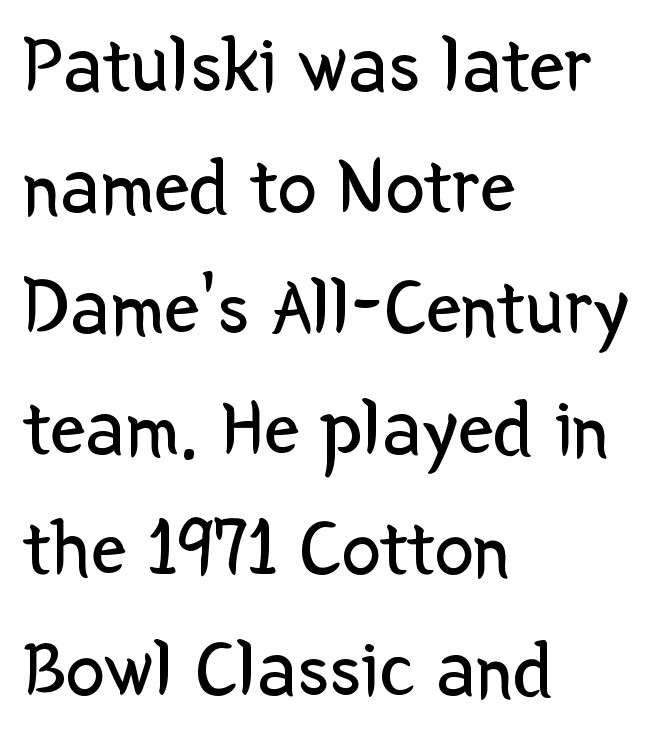
The image shows 79 px regular-weight sans-serif type, upright; set left-aligned, normal line spacing (1.53x), normal letter spacing, not underlined; low stroke contrast and a medium x-height.
